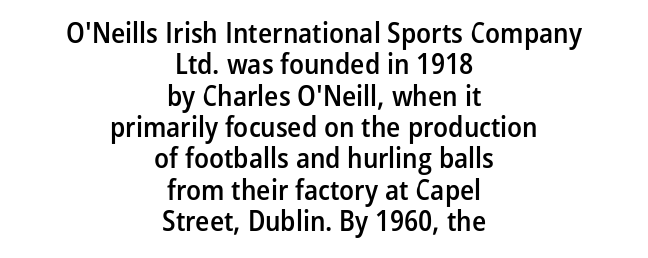
{"serif": "no", "italic": "no", "bold": "semi", "weight": "semibold", "width": "condensed", "stroke_contrast": "low", "x_height": "medium", "monospaced": "no", "underline": "no", "align": "center", "line_spacing": "tight", "line_spacing_ratio": 1.08, "letter_spacing": "normal", "letter_spacing_em": 0.0, "glyph_px": 29}
